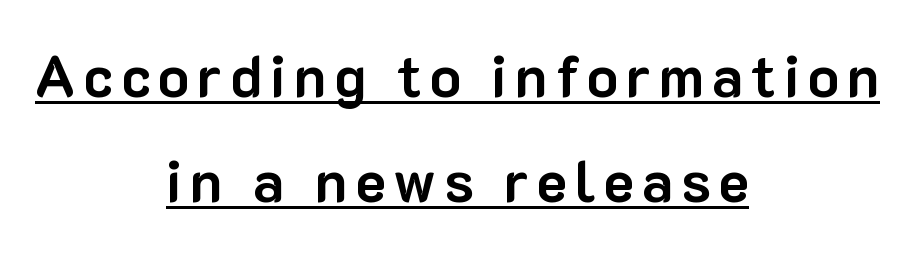
Q: Is the text bold? A: Yes.
Q: Is the text italic (slanted)? A: No, it is upright.
Q: Is the typeface a serif or a sans-serif typeface? A: Sans-serif.
Q: Is the text underlined? A: Yes.
Q: How is the paragraph aligned? A: Centered.
Q: Width (condensed, normal, or wide)? A: Normal.
Q: Stroke contrast? A: Low.
Q: x-height? A: Medium.
Q: Monospaced? A: No.
